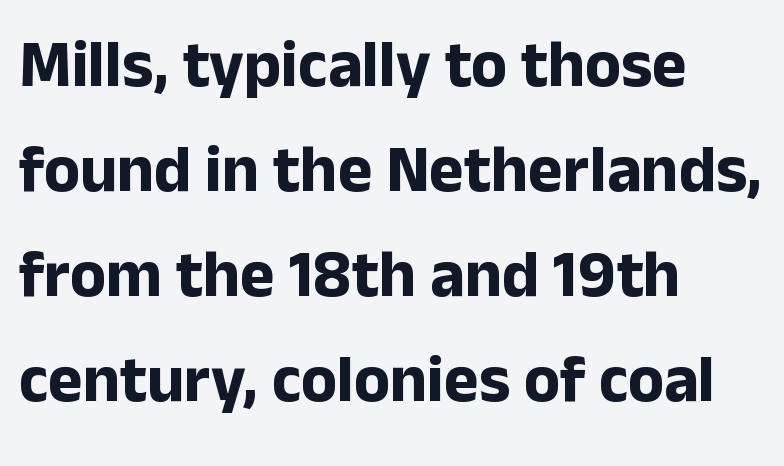
Emphasis by weight is at full strength: bold. Unlike italic type, these characters show no tilt at all. The face used here is proportionally spaced, like ordinary book or web type. Check under the words: just untouched page. Notice how the passage keeps a crisp vertical edge on the left only.
